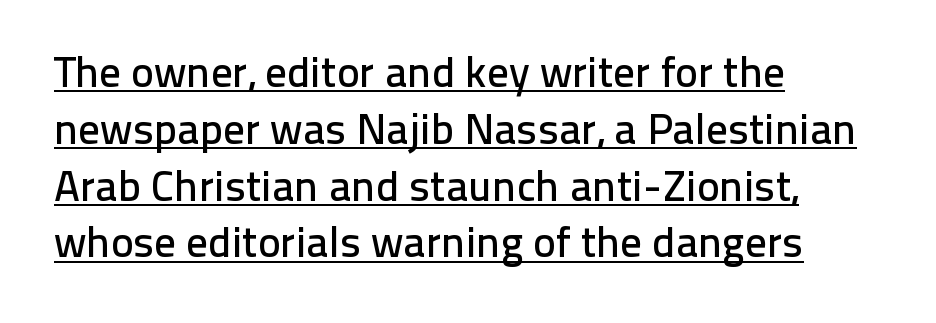
{"serif": "no", "italic": "no", "width": "normal", "stroke_contrast": "low", "x_height": "medium", "monospaced": "no", "underline": "yes", "align": "left", "line_spacing": "normal", "line_spacing_ratio": 1.32, "letter_spacing": "normal", "letter_spacing_em": 0.0, "glyph_px": 43}
